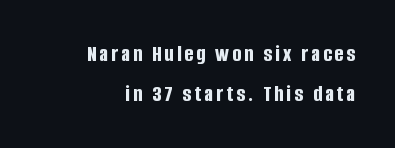
This is the regular roman posture of the typeface. The specimen omits any rule beneath the text block's lines. Every letter is thick-stroked: bold, no question.
